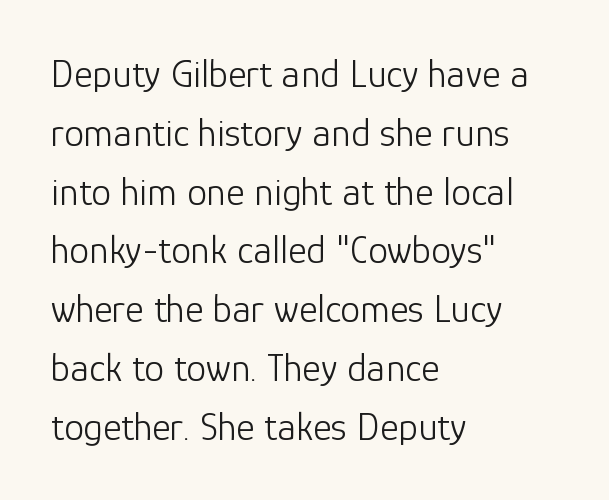
Q: Is the text bold? A: No.
Q: Is the text italic (slanted)? A: No, it is upright.
Q: Is the typeface a serif or a sans-serif typeface? A: Sans-serif.
Q: Is the text underlined? A: No.
Q: How is the paragraph aligned? A: Left-aligned.
Q: Is the spacing between letters normal or unusually wide? A: Normal.
Q: Is the spacing between lines tight, normal or loose? A: Normal.
Q: Width (condensed, normal, or wide)? A: Normal.
Q: Stroke contrast? A: Low.
Q: x-height? A: Medium.
Q: Monospaced? A: No.
